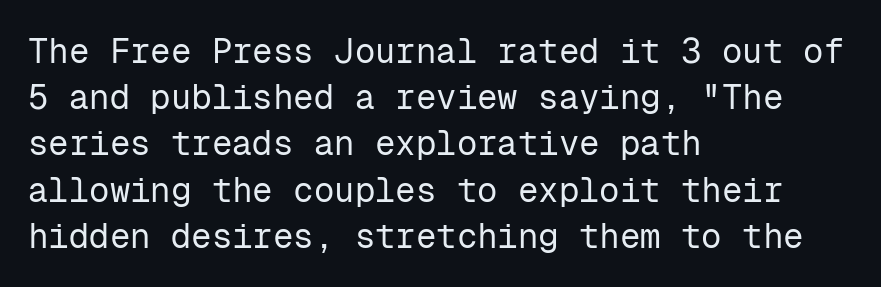
The image shows 34 px regular-weight sans-serif type, upright, monospaced; set left-aligned, normal line spacing (1.36x), normal letter spacing, not underlined; low stroke contrast and a medium x-height.
